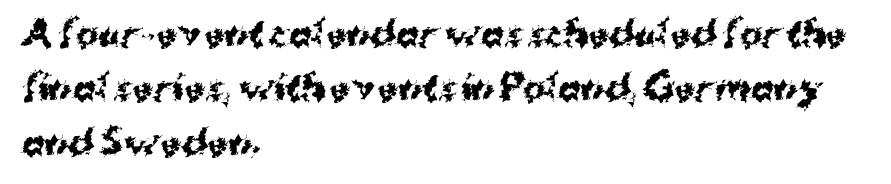
{"serif": "no", "bold": "yes", "weight": "bold", "width": "normal", "stroke_contrast": "medium", "x_height": "medium", "monospaced": "no", "underline": "no", "align": "left", "line_spacing": "normal", "line_spacing_ratio": 1.6, "letter_spacing": "normal", "letter_spacing_em": 0.0, "glyph_px": 34}
